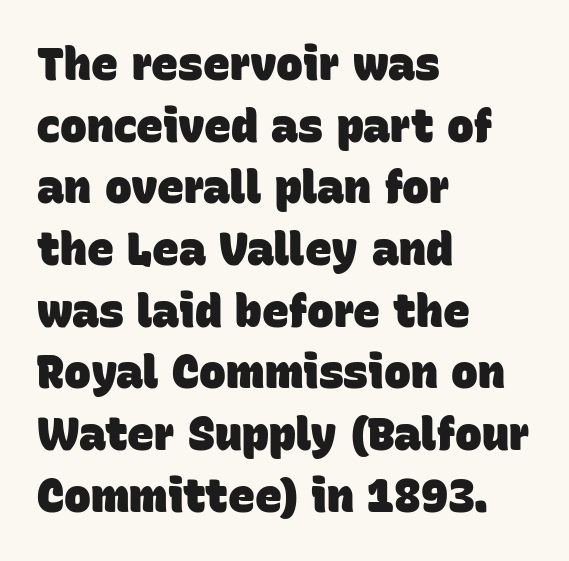
The lines in this sample share a left origin and differ only in where they stop. Do the characters align in a grid? No, the font is proportional. Underlining? Definitely not there. Heavy, bold letterforms. Compared with typical paragraphs, the rows here are spaced about the same. The letters carry no serifs — their stems end cleanly without finishing strokes.
